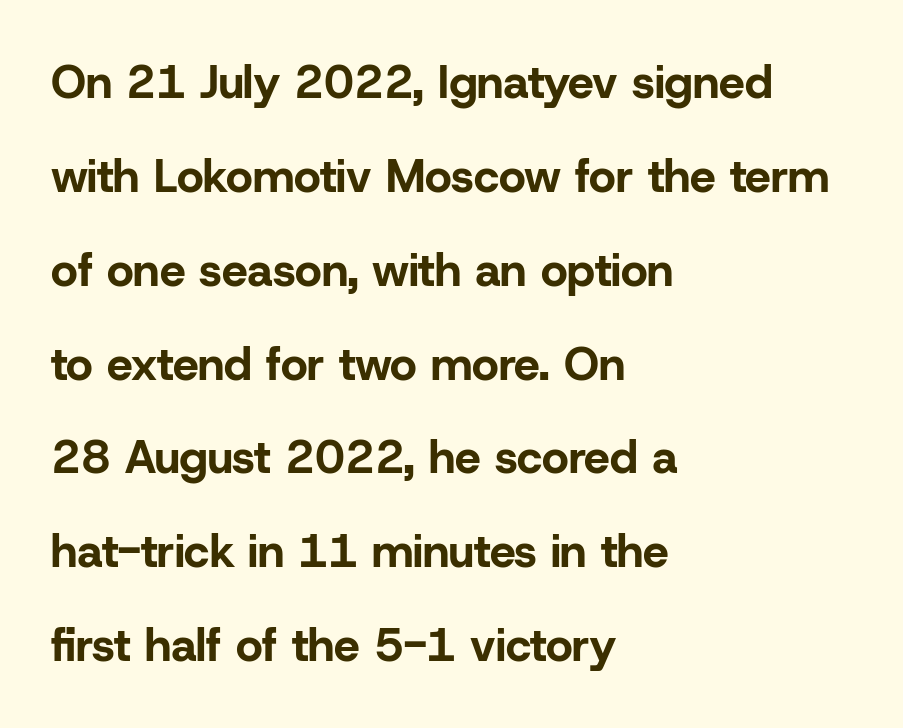
Q: Is the text bold? A: Yes.
Q: Is the text italic (slanted)? A: No, it is upright.
Q: Is the typeface a serif or a sans-serif typeface? A: Sans-serif.
Q: Is the text underlined? A: No.
Q: How is the paragraph aligned? A: Left-aligned.
Q: Is the spacing between letters normal or unusually wide? A: Normal.
Q: Is the spacing between lines tight, normal or loose? A: Loose.
Q: Width (condensed, normal, or wide)? A: Normal.
Q: Stroke contrast? A: Low.
Q: x-height? A: Medium.
Q: Monospaced? A: No.
